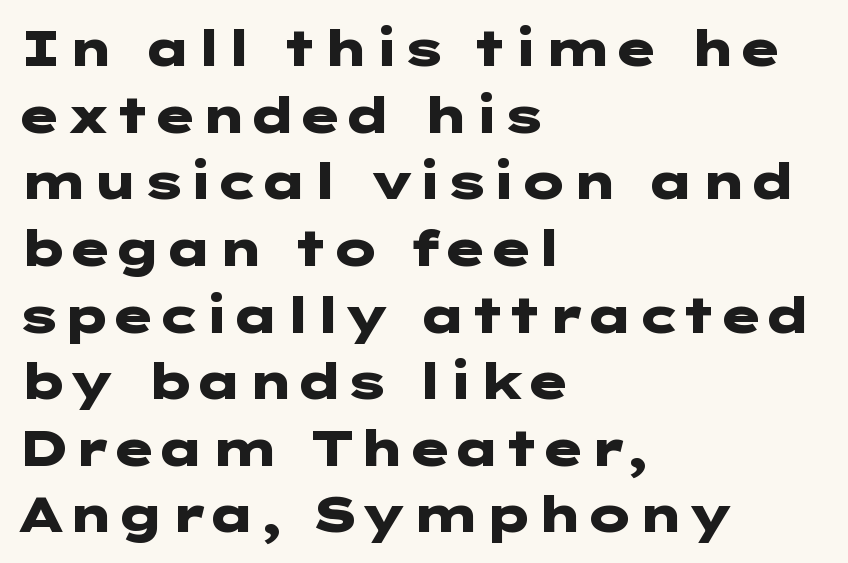
The image shows 49 px heavy, wide sans-serif type, upright; set left-aligned, normal line spacing (1.36x), normal letter spacing, not underlined; low stroke contrast and a medium x-height.
